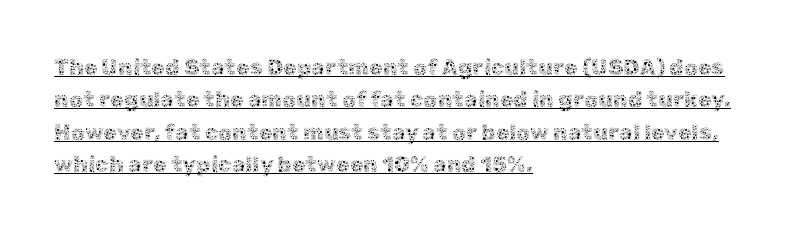
Q: Is the text bold? A: No.
Q: Is the text italic (slanted)? A: No, it is upright.
Q: Is the text underlined? A: Yes.
Q: How is the paragraph aligned? A: Left-aligned.
Q: Is the spacing between letters normal or unusually wide? A: Normal.
Q: Is the spacing between lines tight, normal or loose? A: Normal.
